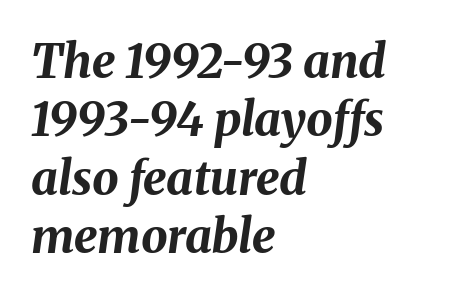
Looking at the ascenders, they clearly lean. Bare-footed words on every line. The rendering keeps characters at their native spacing. Thick stems and heavy bowls — unmistakably bold.
